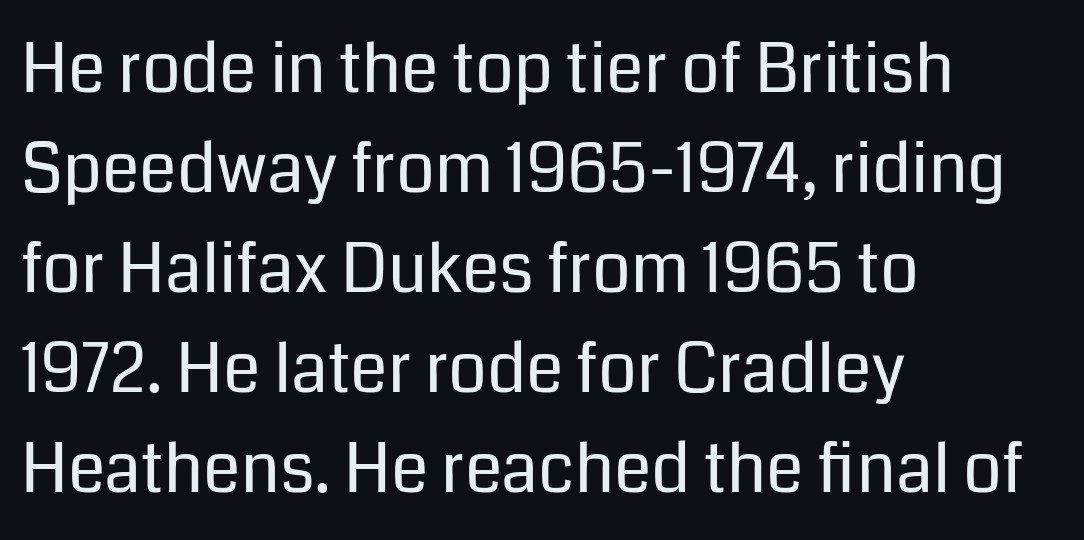
The image shows 68 px regular-weight sans-serif type, upright; set left-aligned, normal line spacing (1.47x), normal letter spacing, not underlined; low stroke contrast and a medium x-height.
